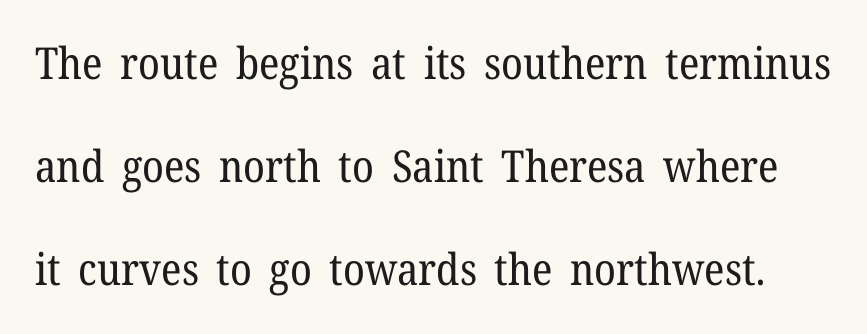
{"serif": "yes", "italic": "no", "bold": "no", "weight": "regular", "width": "normal", "stroke_contrast": "low", "x_height": "medium", "monospaced": "no", "underline": "no", "line_spacing": "loose", "line_spacing_ratio": 2.34, "letter_spacing": "normal", "letter_spacing_em": 0.0, "glyph_px": 44}
